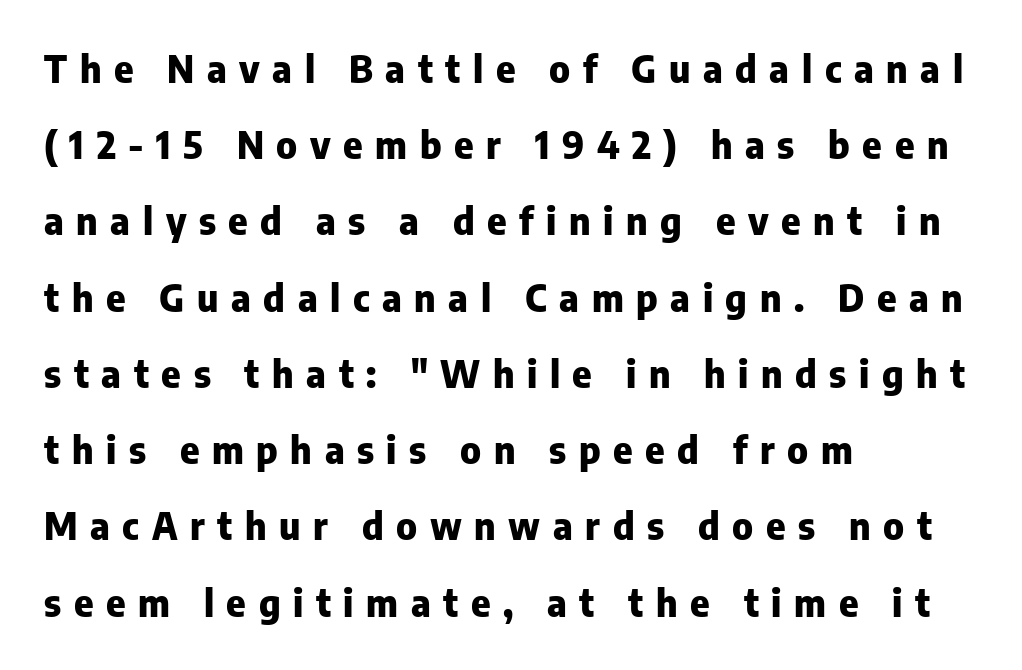
The image shows 37 px heavy sans-serif type, upright; set left-aligned, loose line spacing (2.06x), unusually wide letter spacing (+0.34 em), not underlined; low stroke contrast and a medium x-height.
